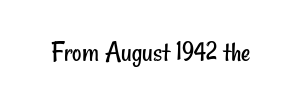
The image shows 29 px regular-weight, condensed sans-serif type; set normal letter spacing, not underlined; low stroke contrast and a small x-height.
